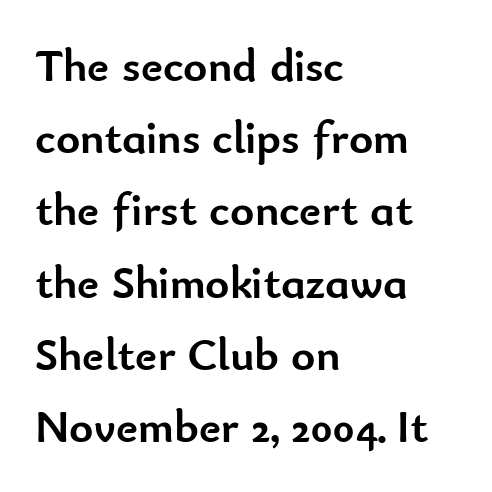
These lines stack with their left ends in a neat column. The passage shown is typed in a proportional face where columns would drift. One glance says typical: line gaps are just what's usual. Nope, not italic — everything's standing straight.
